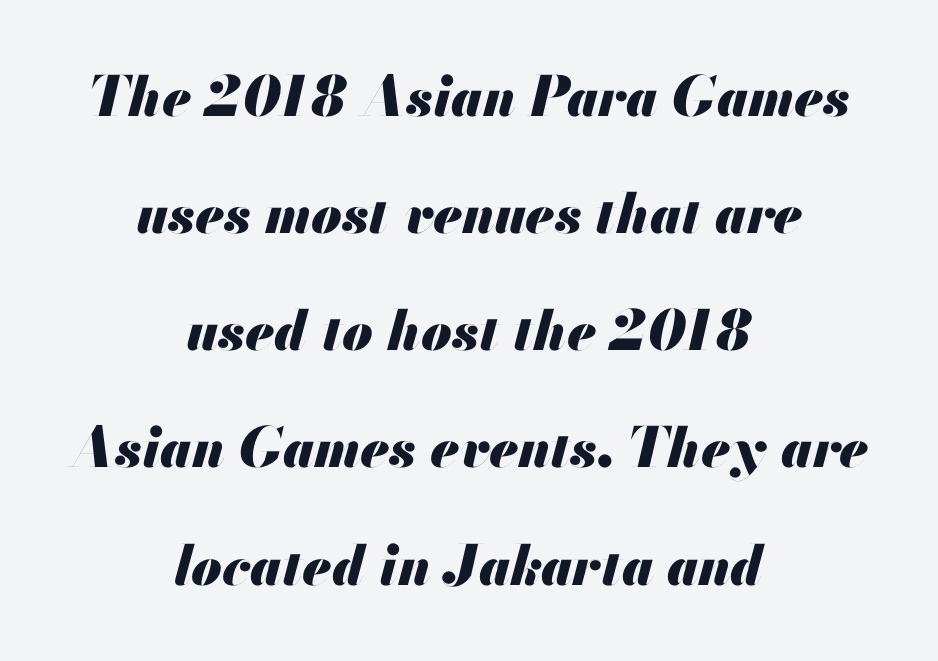
Q: Is the text bold? A: Yes.
Q: Is the text italic (slanted)? A: Yes, it leans right by about 13 degrees.
Q: Is the text underlined? A: No.
Q: How is the paragraph aligned? A: Centered.
Q: Is the spacing between letters normal or unusually wide? A: Normal.
Q: Is the spacing between lines tight, normal or loose? A: Loose.
Q: Width (condensed, normal, or wide)? A: Normal.
Q: Stroke contrast? A: Medium.
Q: x-height? A: Small.
Q: Monospaced? A: No.
